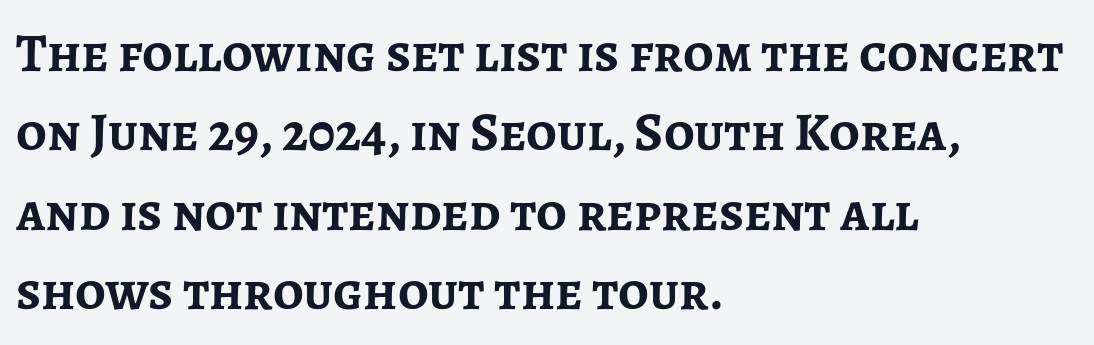
Teacher's note: observe the even left margin — that is flush-left alignment. Unlike a traditional serif, this face leaves its strokes unadorned. The glyphs have the mass of a bold cut. The letters advance in unequal steps, a hallmark of proportional type. The rendering uses a moderate line-height, typical for paragraphs. Each word holds together tightly as a unit, with standard inter-letter gaps.
